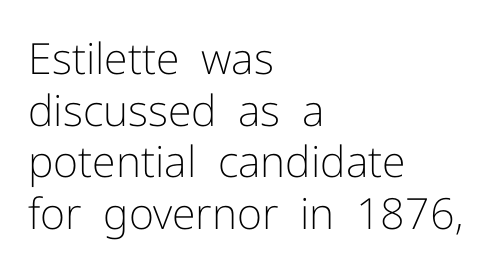
Q: Is the text bold? A: No.
Q: Is the text italic (slanted)? A: No, it is upright.
Q: Is the typeface a serif or a sans-serif typeface? A: Sans-serif.
Q: Is the text underlined? A: No.
Q: How is the paragraph aligned? A: Left-aligned.
Q: Is the spacing between letters normal or unusually wide? A: Normal.
Q: Width (condensed, normal, or wide)? A: Normal.
Q: Stroke contrast? A: Low.
Q: x-height? A: Medium.
Q: Monospaced? A: No.
